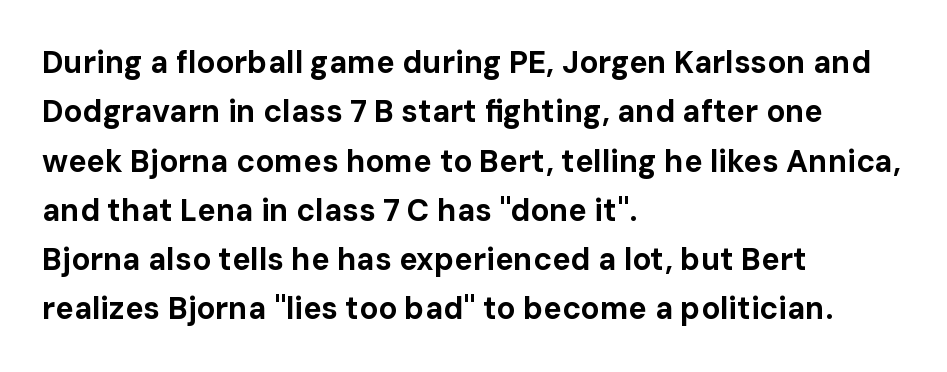
The image shows 31 px bold sans-serif type, upright; set left-aligned, normal line spacing (1.59x), normal letter spacing, not underlined; low stroke contrast and a medium x-height.
